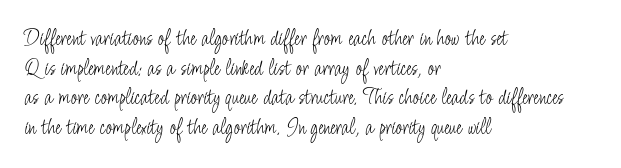
Q: Is the text bold? A: No.
Q: Is the text italic (slanted)? A: Yes.
Q: Is the text underlined? A: No.
Q: How is the paragraph aligned? A: Left-aligned.
Q: Is the spacing between letters normal or unusually wide? A: Normal.
